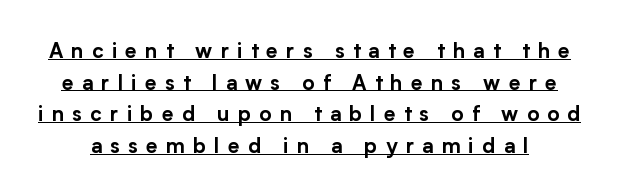
In terms of leading, this rendering sits right in the middle. Letter spacing: wide. Underlined type. If you drew a line through each stem, it would be perfectly vertical.
